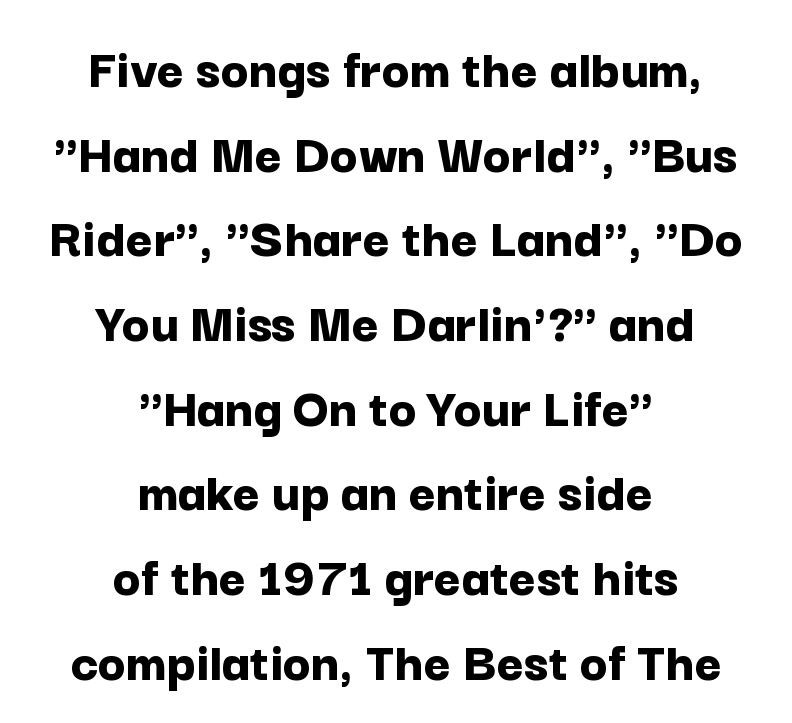
No extra tracking has been applied to these lines. Ordinary non-slanted type is in use. Does the weight exceed regular? Yes, all the way to bold. Alignment: centered. A typesetter would call this proportional, since set widths differ per character.
